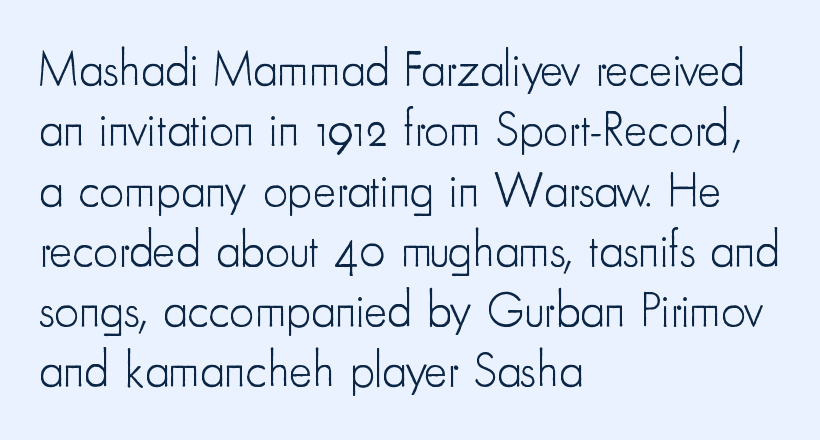
{"serif": "no", "italic": "no", "bold": "no", "weight": "light", "width": "condensed", "stroke_contrast": "low", "x_height": "small", "monospaced": "no", "underline": "no", "align": "left", "line_spacing_ratio": 1.23, "letter_spacing": "normal", "letter_spacing_em": 0.0, "glyph_px": 49}
